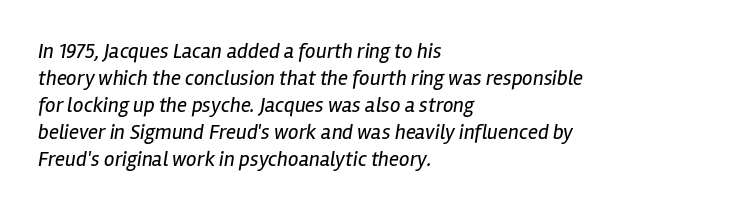
{"italic": "yes", "lean": "right", "slant_degrees": 12, "bold": "no", "underline": "no", "align": "left", "line_spacing": "normal", "line_spacing_ratio": 1.29, "letter_spacing": "normal", "letter_spacing_em": 0.0, "glyph_px": 21}
